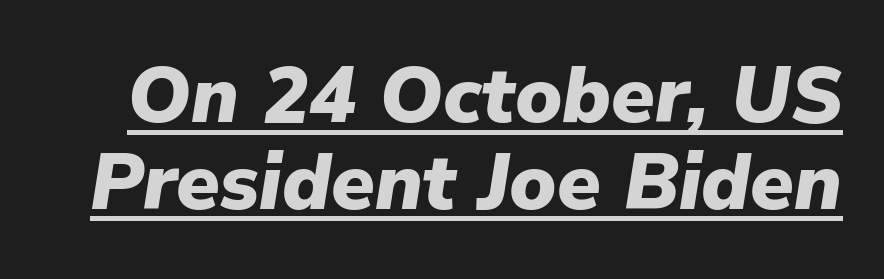
Q: Is the text bold? A: Yes.
Q: Is the text italic (slanted)? A: Yes, it leans right by about 9 degrees.
Q: Is the text underlined? A: Yes.
Q: Is the spacing between letters normal or unusually wide? A: Normal.
Q: Is the spacing between lines tight, normal or loose? A: Tight.
Q: Width (condensed, normal, or wide)? A: Normal.
Q: Stroke contrast? A: Low.
Q: x-height? A: Medium.
Q: Monospaced? A: No.
